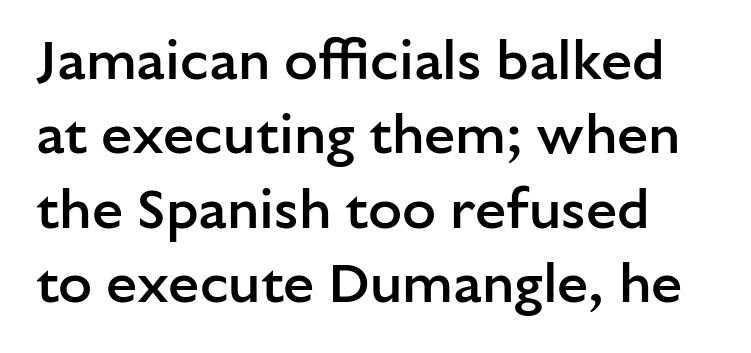
The image shows 56 px semibold sans-serif type, upright; set normal line spacing (1.33x), normal letter spacing, not underlined; low stroke contrast and a medium x-height.
